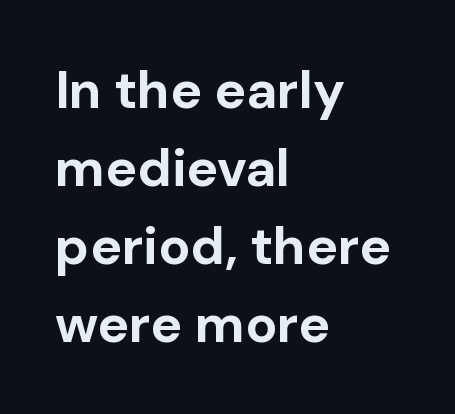
{"serif": "no", "italic": "no", "bold": "yes", "weight": "bold", "width": "normal", "stroke_contrast": "low", "x_height": "medium", "monospaced": "no", "underline": "no", "align": "left", "line_spacing": "normal", "line_spacing_ratio": 1.47, "letter_spacing": "normal", "letter_spacing_em": 0.0, "glyph_px": 53}
